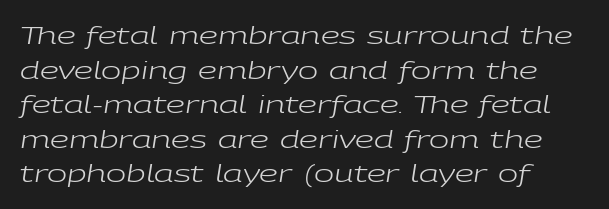
Weight: in the light-to-regular range. Here the glyphs are tracked normally, forming tight word shapes. Does the leading feel generous? No, just average. The glyphs are unaccompanied by any horizontal stroke below them. You can tell it's italic because the verticals aren't actually vertical. Caption: multi-line text, flush left, ragged right.
